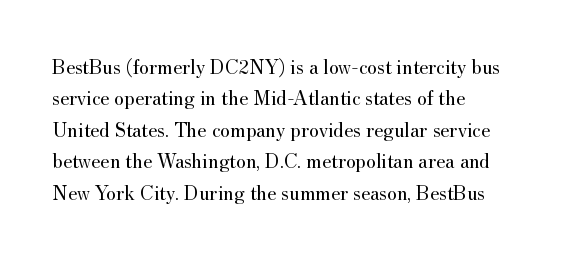
Q: Is the text bold? A: No.
Q: Is the text italic (slanted)? A: No, it is upright.
Q: Is the text underlined? A: No.
Q: How is the paragraph aligned? A: Left-aligned.
Q: Is the spacing between letters normal or unusually wide? A: Normal.
Q: Is the spacing between lines tight, normal or loose? A: Normal.
